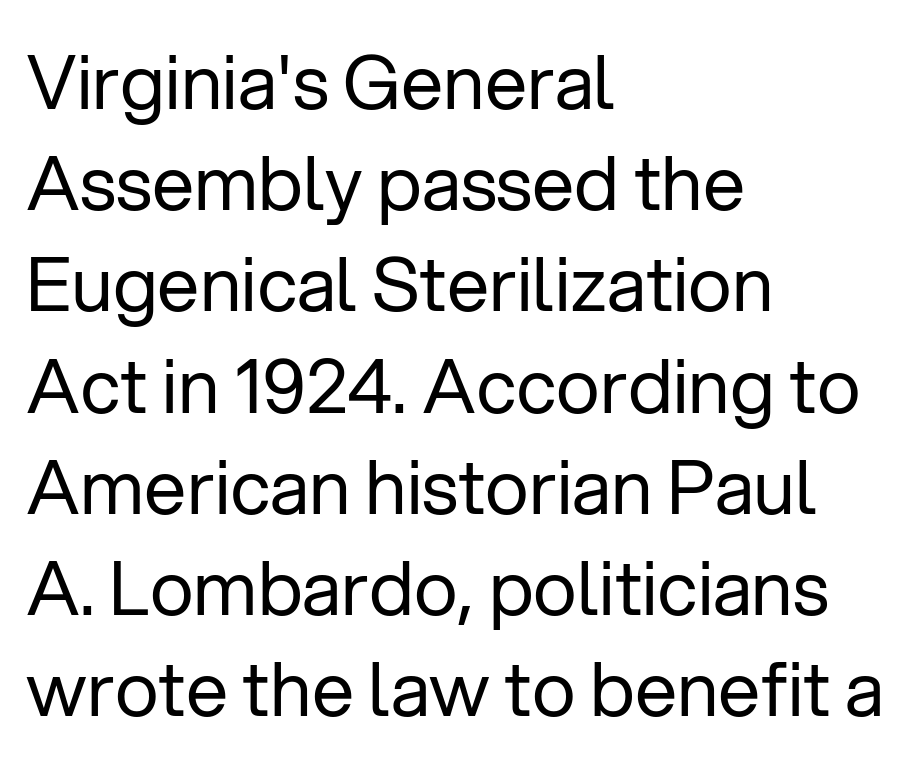
The gap between lines stays unmarked. The designer went with a sans here, leaving each stem footless. The rendering uses natural spacing where letterforms have individual widths. Every row of glyphs begins at an identical x-position on the left. On a weight scale, this lands at 450 or below.
